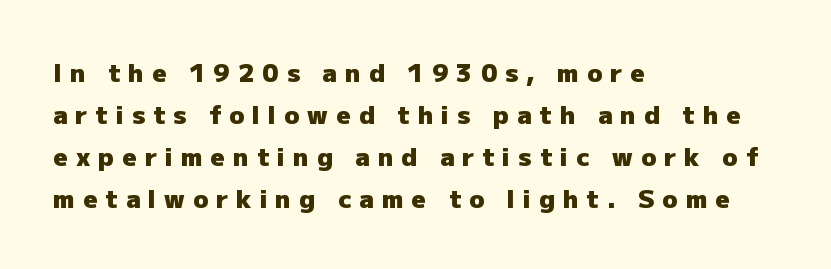
{"italic": "no", "bold": "yes", "underline": "no", "align": "left", "line_spacing": "normal", "line_spacing_ratio": 1.68, "letter_spacing": "wide", "letter_spacing_em": 0.32, "glyph_px": 25}
